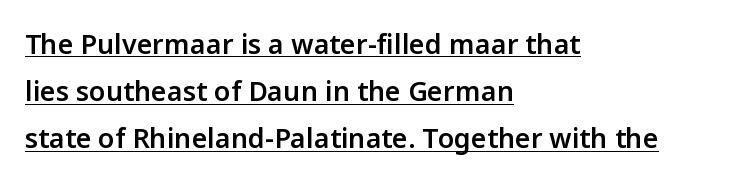
The face used here is rendered with its standard letterfit. Weight: semibold (demi). In terms of posture, this sample is upright. Short and long lines alike share a common starting point at left.
